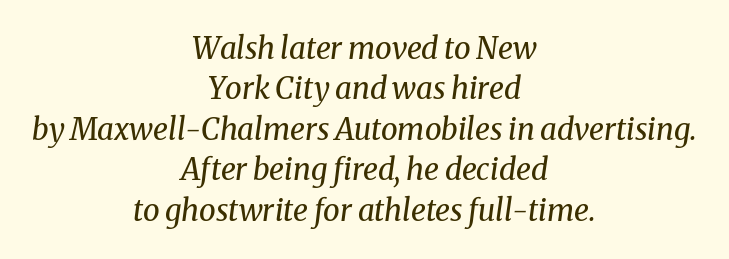
The image shows 30 px regular-weight serif type, italic (leaning right); set centered, normal line spacing (1.35x), normal letter spacing, not underlined; medium stroke contrast and a medium x-height.
